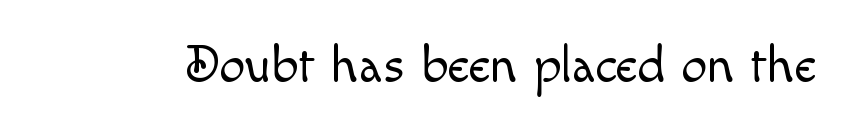
{"italic": "no", "bold": "no", "weight": "light", "width": "normal", "x_height": "small", "monospaced": "no", "underline": "no", "letter_spacing": "normal", "letter_spacing_em": 0.0, "glyph_px": 52}
